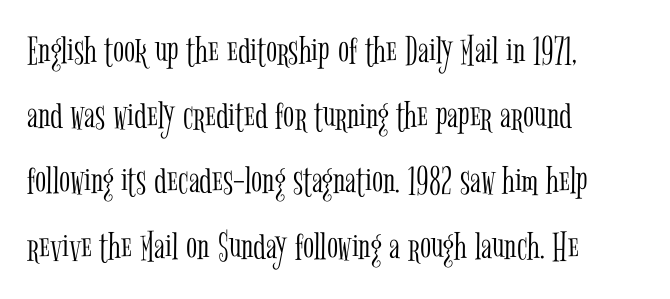
Q: Is the text bold? A: No.
Q: Is the text italic (slanted)? A: No, it is upright.
Q: Is the typeface a serif or a sans-serif typeface? A: Serif.
Q: Is the text underlined? A: No.
Q: How is the paragraph aligned? A: Left-aligned.
Q: Is the spacing between letters normal or unusually wide? A: Normal.
Q: Is the spacing between lines tight, normal or loose? A: Normal.
Q: Width (condensed, normal, or wide)? A: Condensed.
Q: Stroke contrast? A: Low.
Q: x-height? A: Medium.
Q: Monospaced? A: No.
